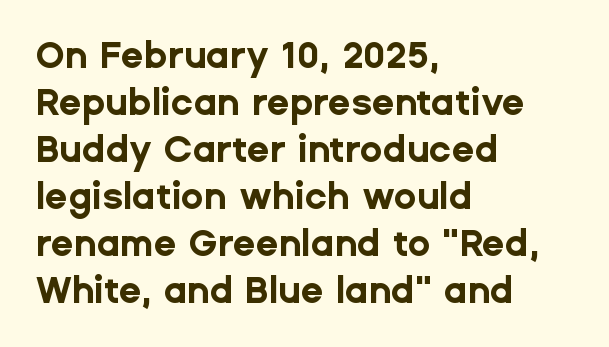
Q: Is the text bold? A: Yes.
Q: Is the text italic (slanted)? A: No, it is upright.
Q: Is the typeface a serif or a sans-serif typeface? A: Sans-serif.
Q: Is the text underlined? A: No.
Q: How is the paragraph aligned? A: Left-aligned.
Q: Is the spacing between letters normal or unusually wide? A: Normal.
Q: Is the spacing between lines tight, normal or loose? A: Normal.
Q: Width (condensed, normal, or wide)? A: Normal.
Q: Stroke contrast? A: Low.
Q: x-height? A: Medium.
Q: Monospaced? A: No.
